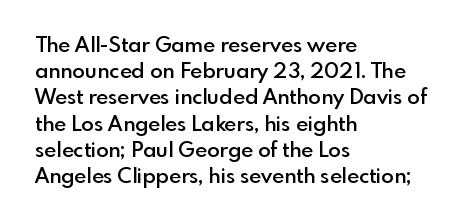
{"italic": "no", "bold": "semi", "underline": "no", "align": "left", "line_spacing": "normal", "line_spacing_ratio": 1.25, "letter_spacing": "normal", "letter_spacing_em": 0.0, "glyph_px": 21}
